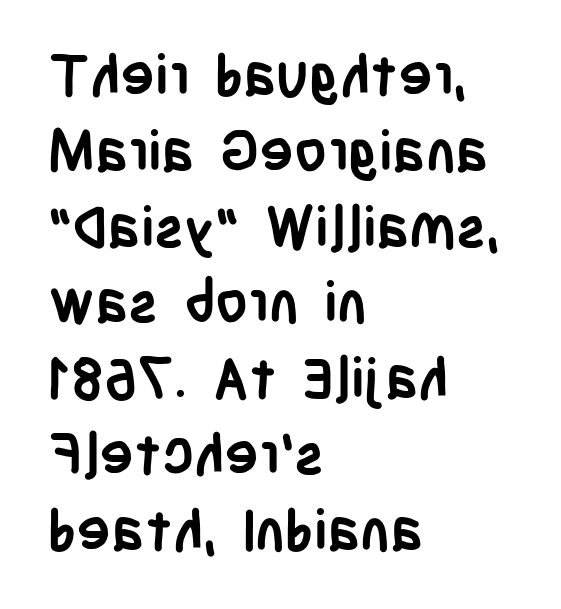
Q: Is the text bold? A: Yes.
Q: Is the text italic (slanted)? A: No, it is upright.
Q: Is the typeface a serif or a sans-serif typeface? A: Sans-serif.
Q: Is the text underlined? A: No.
Q: How is the paragraph aligned? A: Left-aligned.
Q: Is the spacing between letters normal or unusually wide? A: Normal.
Q: Is the spacing between lines tight, normal or loose? A: Normal.
Q: Width (condensed, normal, or wide)? A: Condensed.
Q: Stroke contrast? A: Low.
Q: x-height? A: Large.
Q: Monospaced? A: No.
